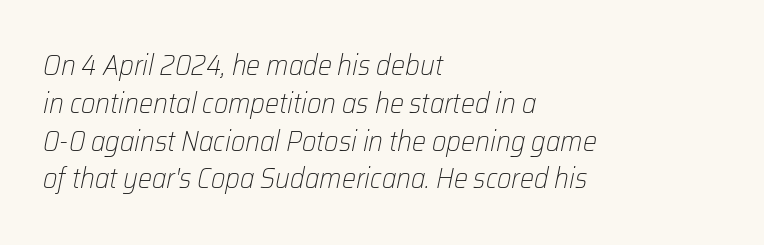
The image shows 28 px light type, italic (leaning right); set left-aligned, normal line spacing (1.35x), normal letter spacing, not underlined; low stroke contrast and a medium x-height.
